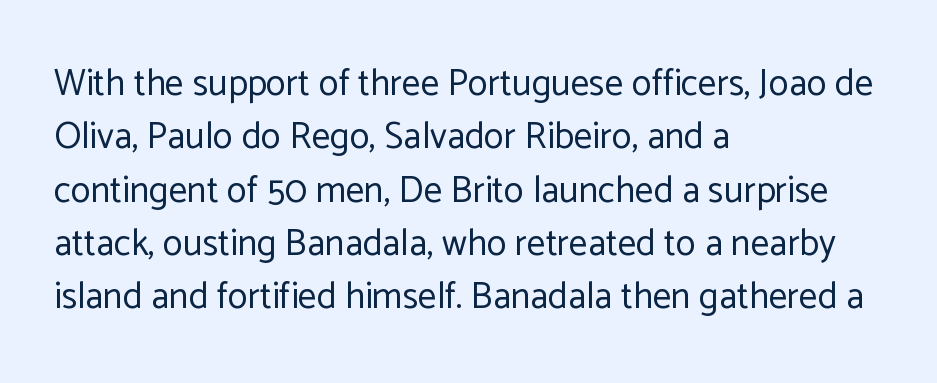
The string is rendered with underlining switched off. The typesetting does not lean heavy: it is not bold. A typesetter would label this face a sans. These lines stack with their left ends in a neat column. Reading down the column, the eye jumps a familiar distance to each next line.
